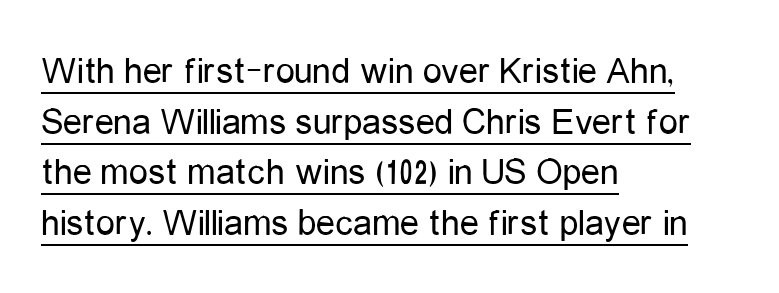
Honestly, the underline is the first thing you notice here. Layout note: lines flush left. This is not heavy type; no bold has been used. This sample has the flowing, uneven cadence of proportional lettering.
